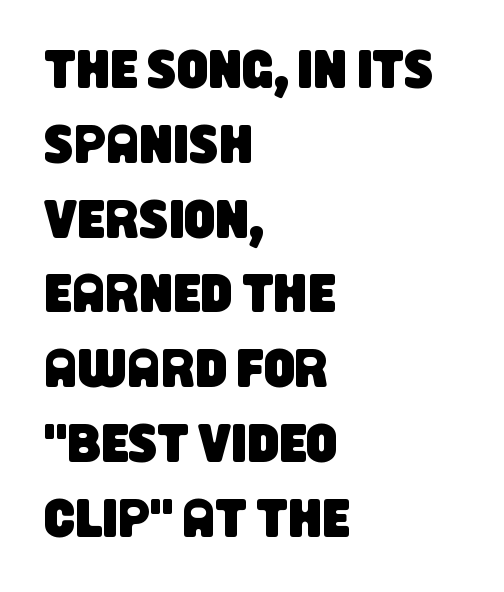
{"serif": "no", "width": "condensed", "stroke_contrast": "low", "x_height": "large", "monospaced": "no", "underline": "no", "align": "left", "line_spacing": "normal", "line_spacing_ratio": 1.36, "letter_spacing": "normal", "letter_spacing_em": 0.0, "glyph_px": 55}
